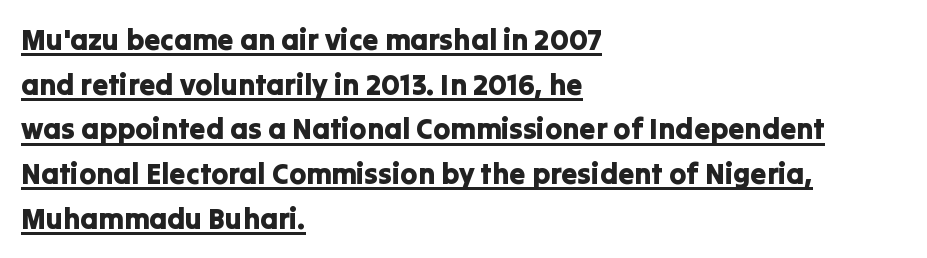
Q: Is the text italic (slanted)? A: No, it is upright.
Q: Is the typeface a serif or a sans-serif typeface? A: Sans-serif.
Q: Is the text underlined? A: Yes.
Q: How is the paragraph aligned? A: Left-aligned.
Q: Is the spacing between letters normal or unusually wide? A: Normal.
Q: Is the spacing between lines tight, normal or loose? A: Normal.
Q: Width (condensed, normal, or wide)? A: Normal.
Q: Stroke contrast? A: Low.
Q: x-height? A: Medium.
Q: Monospaced? A: No.
